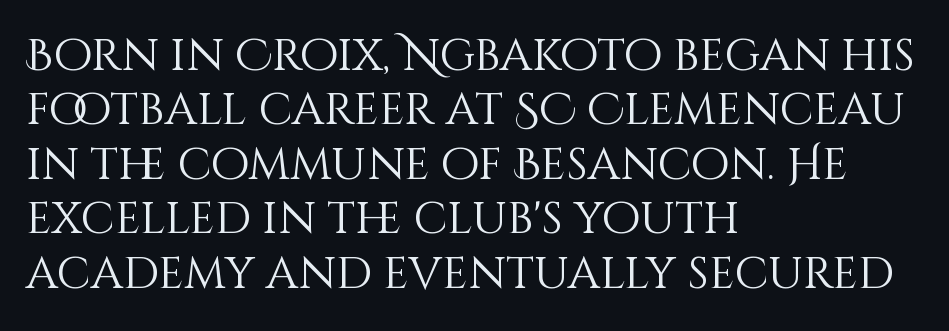
The image shows 45 px light type, upright; set left-aligned, line spacing 1.21x, normal letter spacing, not underlined; medium stroke contrast and a large x-height.
